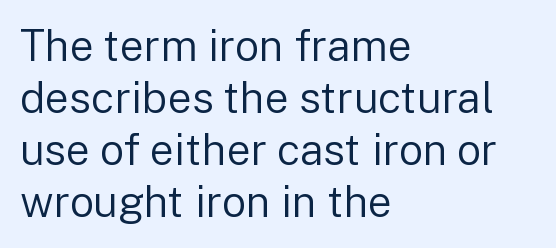
The image shows 43 px regular-weight sans-serif type, upright; set left-aligned, line spacing 1.21x, normal letter spacing, not underlined; low stroke contrast and a medium x-height.
